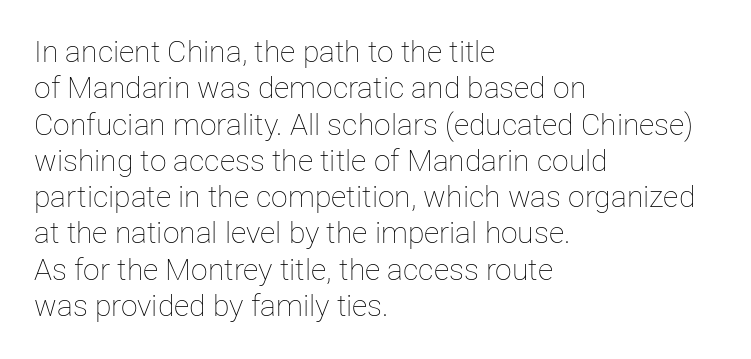
The letters stand straight up with perfectly vertical stems. All the whitespace from short lines collects on the right. Do the characters align in a grid? No, the font is proportional. Each word holds together tightly as a unit, with standard inter-letter gaps.
